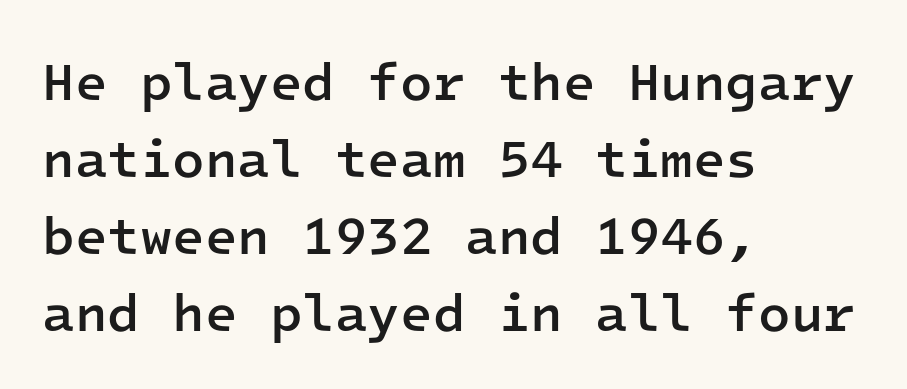
A student would call this left alignment; a typographer would say flush left, rag right. Is the type bold? Partly — it's a semibold, heavier than regular but not fully bold. Has an underline been added? It has not. The characters display no serif detailing; their extremities are plain.
